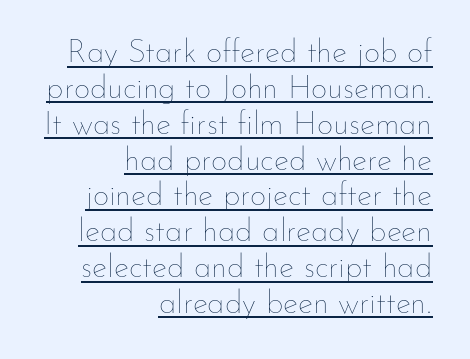
The paragraph has a hard right edge and a soft left edge. The rendering keeps characters at their native spacing. One glance says dense: line gaps are narrower than usual. The rendered words wear a rule along their underside.
